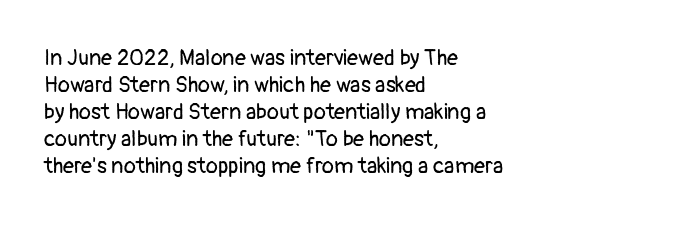
The image shows 22 px text type, upright; set left-aligned, line spacing 1.23x, normal letter spacing, not underlined.
